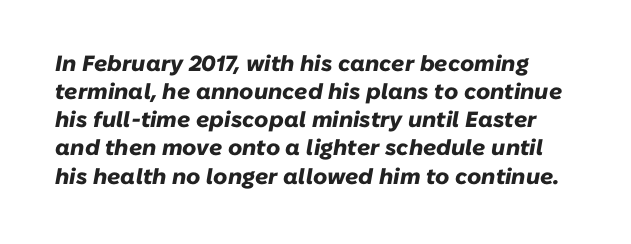
{"italic": "yes", "lean": "right", "slant_degrees": 10, "bold": "yes", "underline": "no", "line_spacing": "normal", "line_spacing_ratio": 1.28, "letter_spacing": "normal", "letter_spacing_em": 0.0, "glyph_px": 22}
